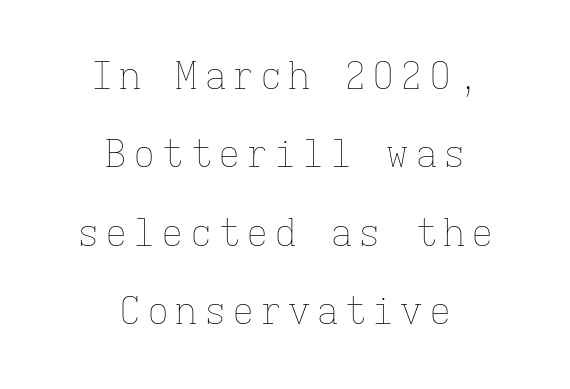
The image shows 37 px thin type, upright, monospaced; set centered, loose line spacing (2.12x), not underlined; low stroke contrast and a medium x-height.
